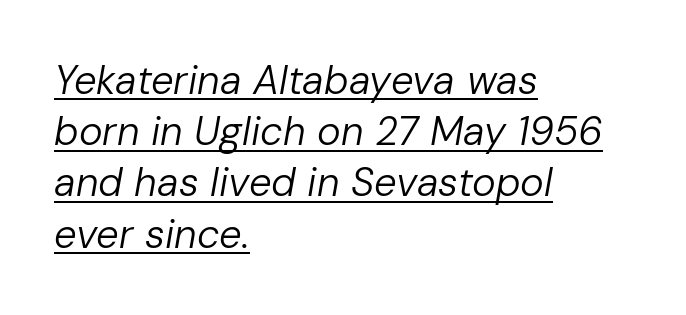
The image shows 40 px regular-weight type, italic (leaning right); set left-aligned, normal line spacing (1.28x), normal letter spacing, underlined; low stroke contrast and a medium x-height.
